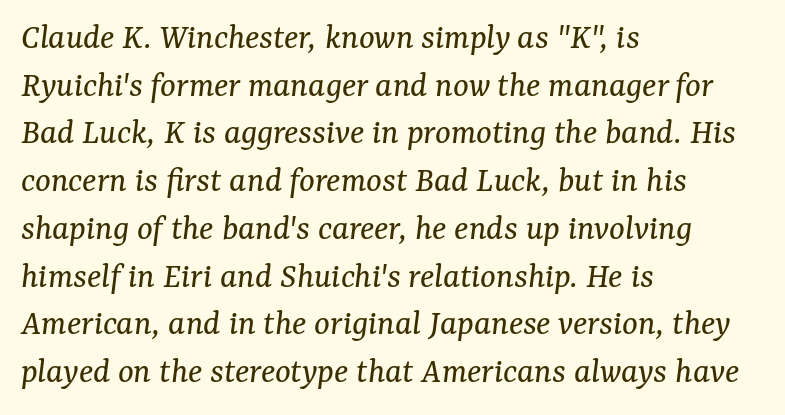
Q: Is the text bold? A: No.
Q: Is the text italic (slanted)? A: Yes, it leans right by about 7 degrees.
Q: Is the typeface a serif or a sans-serif typeface? A: Serif.
Q: Is the text underlined? A: No.
Q: How is the paragraph aligned? A: Left-aligned.
Q: Is the spacing between letters normal or unusually wide? A: Normal.
Q: Is the spacing between lines tight, normal or loose? A: Normal.
Q: Width (condensed, normal, or wide)? A: Normal.
Q: Stroke contrast? A: Medium.
Q: x-height? A: Medium.
Q: Monospaced? A: No.
